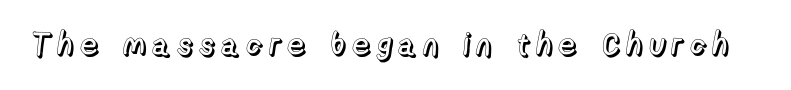
Q: Is the text italic (slanted)? A: Yes.
Q: Is the text underlined? A: No.
Q: Width (condensed, normal, or wide)? A: Normal.
Q: x-height? A: Medium.
Q: Monospaced? A: No.
